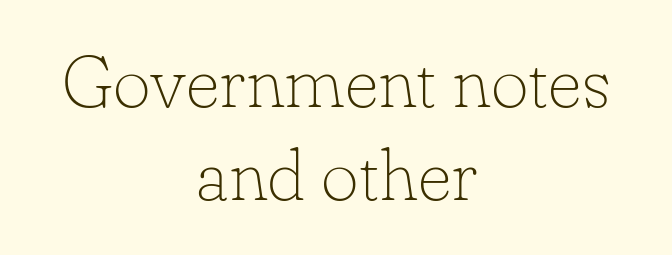
The image shows 73 px thin serif type, upright; set centered, normal line spacing (1.28x), normal letter spacing, not underlined; low stroke contrast and a small x-height.
